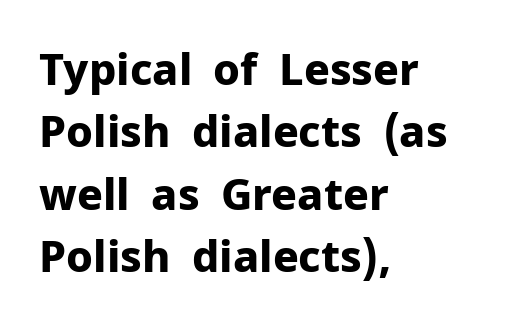
Q: Is the text bold? A: Yes.
Q: Is the text italic (slanted)? A: No, it is upright.
Q: Is the typeface a serif or a sans-serif typeface? A: Sans-serif.
Q: Is the text underlined? A: No.
Q: How is the paragraph aligned? A: Left-aligned.
Q: Is the spacing between letters normal or unusually wide? A: Normal.
Q: Is the spacing between lines tight, normal or loose? A: Normal.
Q: Width (condensed, normal, or wide)? A: Normal.
Q: Stroke contrast? A: Low.
Q: x-height? A: Medium.
Q: Monospaced? A: No.
